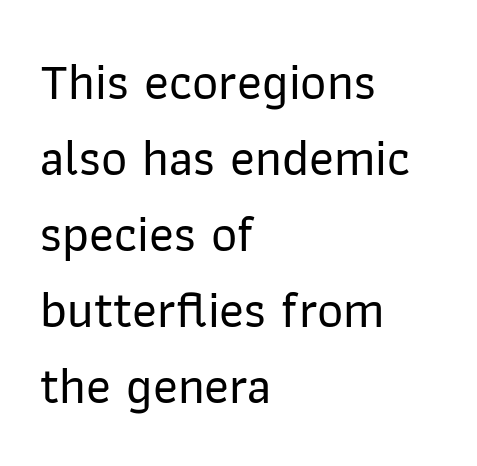
Q: Is the text italic (slanted)? A: No, it is upright.
Q: Is the typeface a serif or a sans-serif typeface? A: Sans-serif.
Q: Is the text underlined? A: No.
Q: How is the paragraph aligned? A: Left-aligned.
Q: Is the spacing between letters normal or unusually wide? A: Normal.
Q: Is the spacing between lines tight, normal or loose? A: Normal.
Q: Width (condensed, normal, or wide)? A: Normal.
Q: Stroke contrast? A: Low.
Q: x-height? A: Medium.
Q: Monospaced? A: No.
